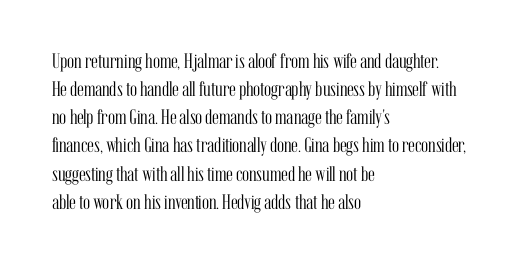
Q: Is the text bold? A: No.
Q: Is the text italic (slanted)? A: No, it is upright.
Q: Is the text underlined? A: No.
Q: How is the paragraph aligned? A: Left-aligned.
Q: Is the spacing between letters normal or unusually wide? A: Normal.
Q: Is the spacing between lines tight, normal or loose? A: Normal.
